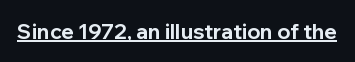
The image shows 21 px bold type, upright; set normal letter spacing, underlined.
